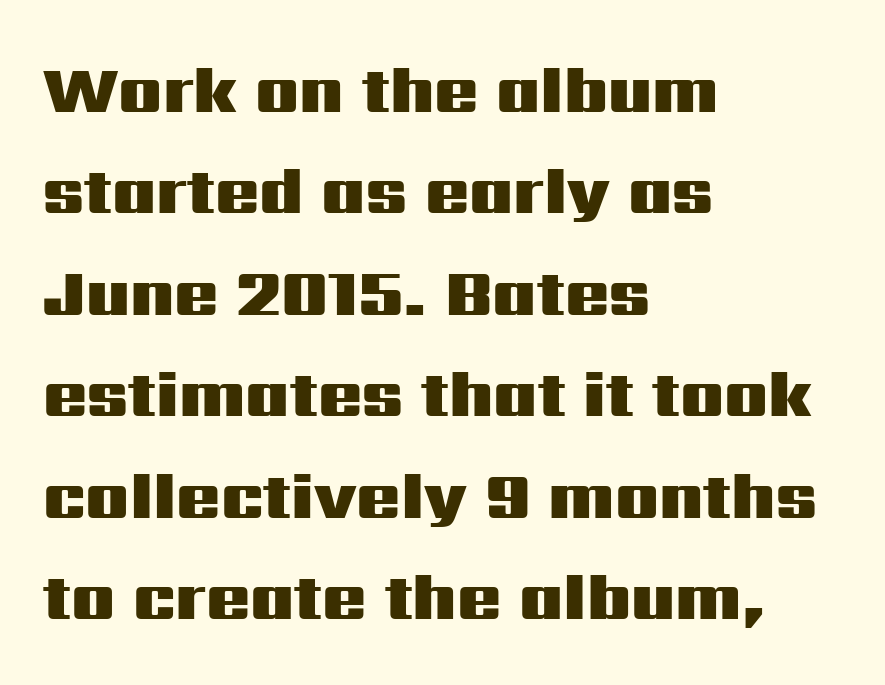
Q: Is the text bold? A: Yes.
Q: Is the text italic (slanted)? A: No, it is upright.
Q: Is the typeface a serif or a sans-serif typeface? A: Sans-serif.
Q: Is the text underlined? A: No.
Q: How is the paragraph aligned? A: Left-aligned.
Q: Is the spacing between letters normal or unusually wide? A: Normal.
Q: Is the spacing between lines tight, normal or loose? A: Normal.
Q: Width (condensed, normal, or wide)? A: Wide.
Q: Stroke contrast? A: Medium.
Q: x-height? A: Medium.
Q: Monospaced? A: No.
